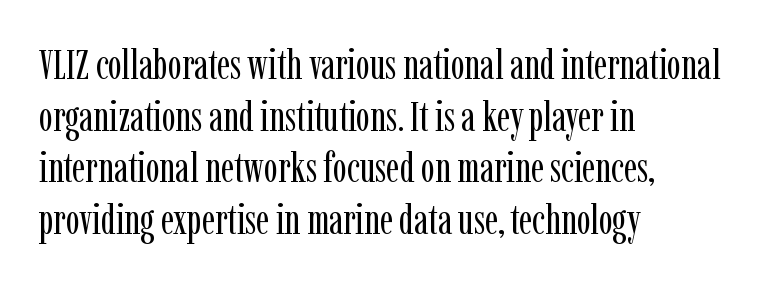
Glyph-to-glyph distance matches everyday printed text. Letters rest on an invisible, unmarked baseline. The font's upright variant was chosen for this text. Counters stay open thanks to moderate or lighter strokes. All the whitespace from short lines collects on the right.
